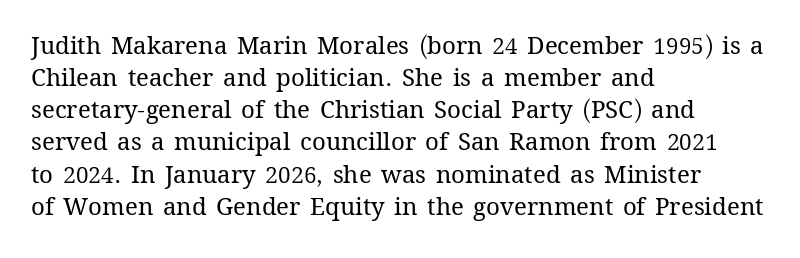
Q: Is the text bold? A: No.
Q: Is the text italic (slanted)? A: No, it is upright.
Q: Is the text underlined? A: No.
Q: How is the paragraph aligned? A: Left-aligned.
Q: Is the spacing between letters normal or unusually wide? A: Normal.
Q: Is the spacing between lines tight, normal or loose? A: Normal.
